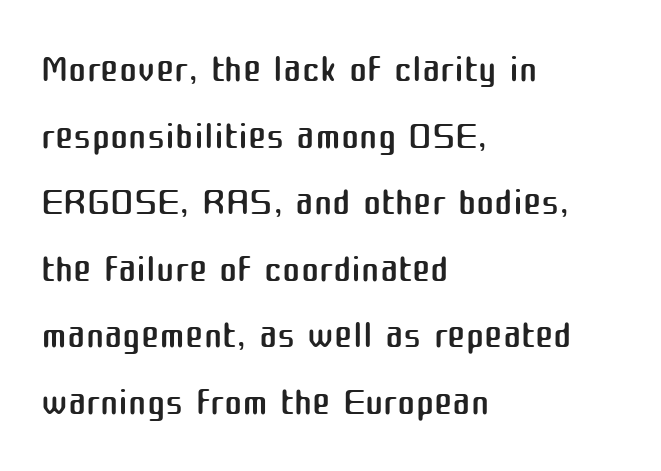
The image shows 55 px regular-weight sans-serif type, upright; set left-aligned, line spacing 1.21x, normal letter spacing, not underlined; medium stroke contrast and a medium x-height.
